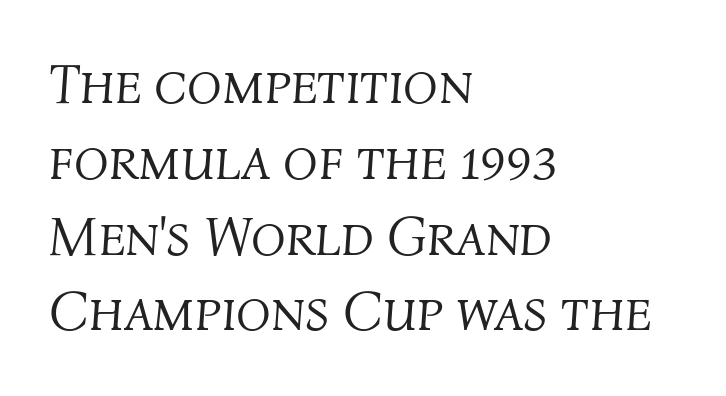
The image shows 57 px light type, italic (leaning right); set left-aligned, normal line spacing (1.33x), normal letter spacing, not underlined; medium stroke contrast and a medium x-height.
